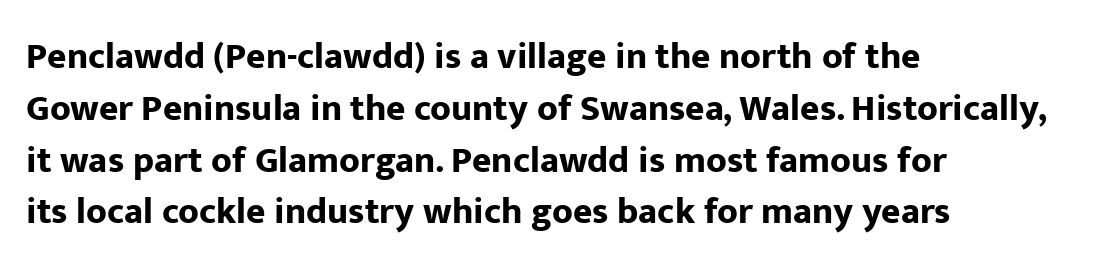
Where is the straight margin? On the left. Descender tails drop into unmarked territory. Students, note that the glyphs here touch the page at normal intervals. Unlike a traditional serif, this face leaves its strokes unadorned. Proportional: the letters do not fall into vertical columns.
